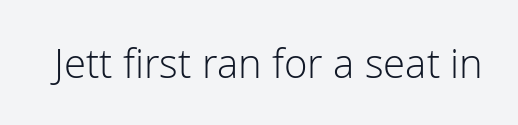
The image shows 40 px light sans-serif type, upright; set normal letter spacing, not underlined; low stroke contrast and a medium x-height.
